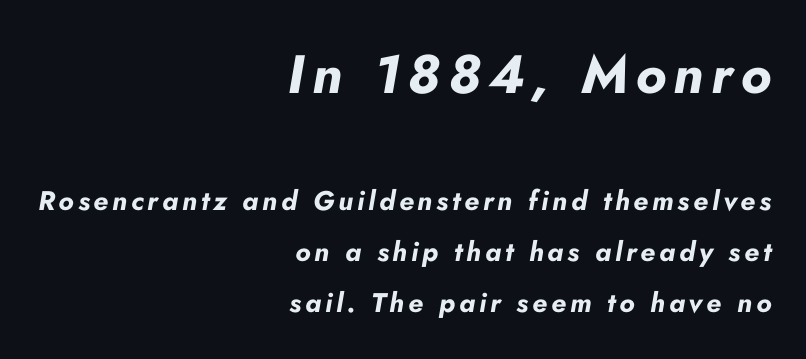
The passage shown stacks its lines with a broad gap. Of the two passages, the one on top uses the larger point size. Students, this is bold: see how much ink each stroke carries. The paragraph shown leans on its right margin.
